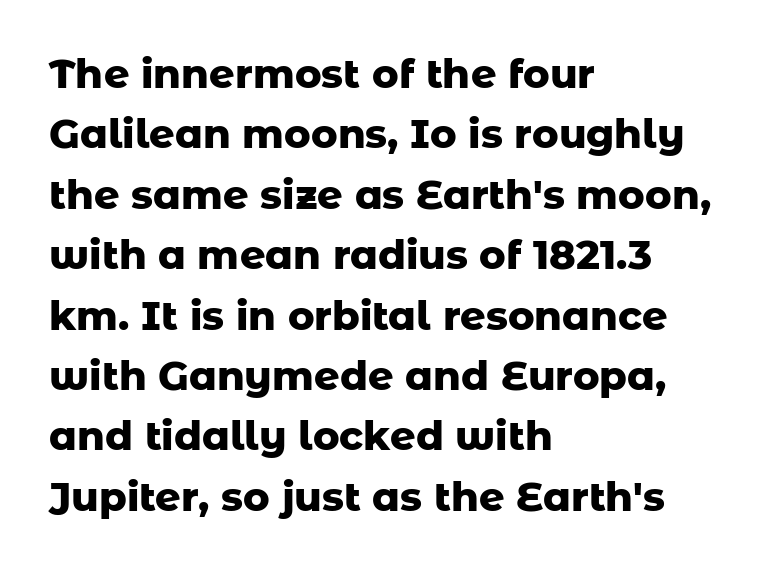
Q: Is the text bold? A: Yes.
Q: Is the text italic (slanted)? A: No, it is upright.
Q: Is the typeface a serif or a sans-serif typeface? A: Sans-serif.
Q: Is the text underlined? A: No.
Q: How is the paragraph aligned? A: Left-aligned.
Q: Is the spacing between letters normal or unusually wide? A: Normal.
Q: Is the spacing between lines tight, normal or loose? A: Normal.
Q: Width (condensed, normal, or wide)? A: Normal.
Q: Stroke contrast? A: Low.
Q: x-height? A: Medium.
Q: Monospaced? A: No.
